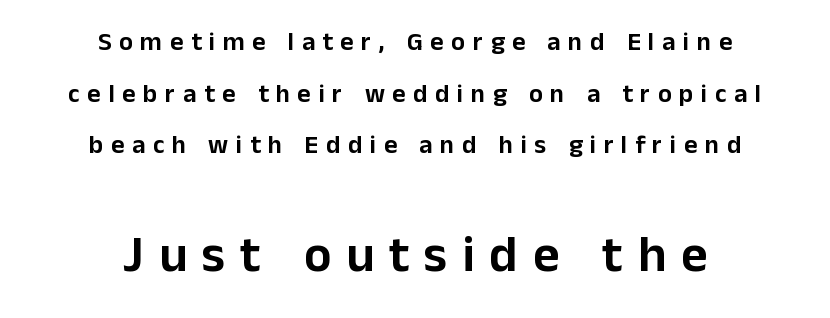
The image shows 51 px sans-serif type, upright; set centered, loose line spacing (1.99x), unusually wide letter spacing (+0.29 em), not underlined; the second (bottom) block is 1.96x larger; low stroke contrast and a medium x-height.
